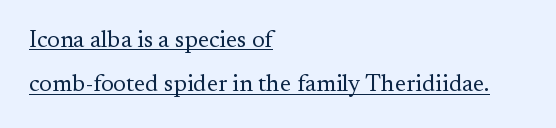
Heaviness? Minimal to ordinary, like unemphasized prose. Is there any slant? The stems are plumb. A student would call this left alignment; a typographer would say flush left, rag right. Somebody hit Ctrl+U on this one — the words are underlined. The tracking reads as untouched default to a designer's eye.
